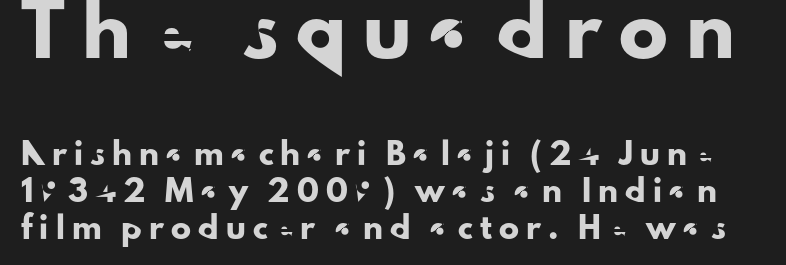
{"serif": "no", "italic": "no", "width": "normal", "stroke_contrast": "low", "x_height": "small", "monospaced": "no", "underline": "no", "line_spacing_ratio": 1.84, "letter_spacing": "wide", "letter_spacing_em": 0.36, "larger_block": "first", "size_ratio": 2.45, "glyph_px": 49}
